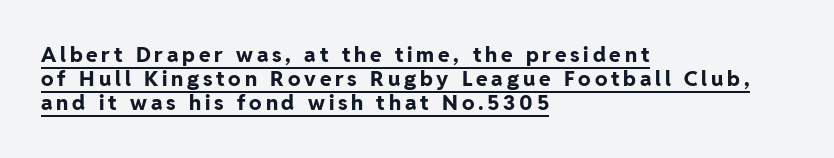
These lines stack with their left ends in a neat column. The font's upright variant was chosen for this text. A continuous stroke trails under the words, as in a hyperlink. What's the leading like? Squeezed, with rows nearly overlapping. Set as a true bold cut, around the 700 mark.
